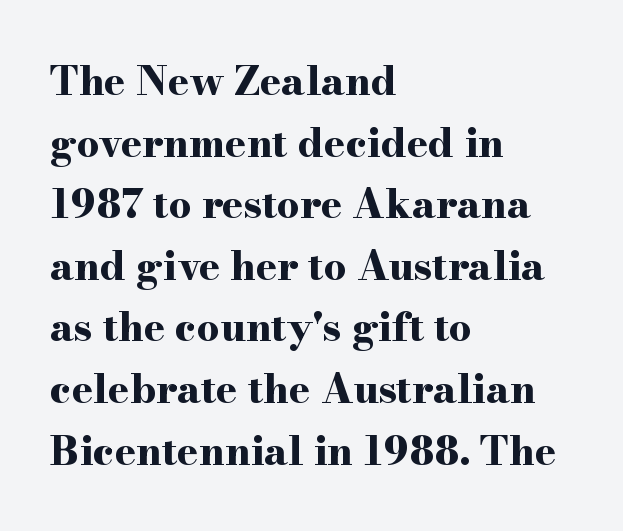
The text block is weighted toward the left margin, trailing off unevenly rightward. Heft: maximum for text — a bold. How would I describe the line gaps? Plain and ordinary. Does extra space separate the letters? No, they use regular spacing. The type family on display is of the serif kind. No italicization has been applied; the sample stays upright.
